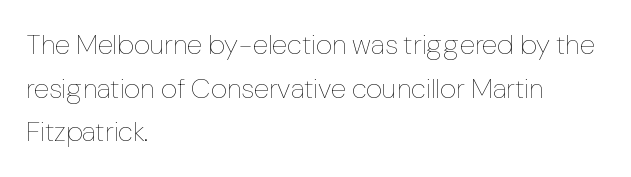
{"italic": "no", "bold": "no", "weight": "thin", "width": "normal", "stroke_contrast": "low", "x_height": "medium", "monospaced": "no", "underline": "no", "align": "left", "line_spacing": "normal", "line_spacing_ratio": 1.56, "letter_spacing": "normal", "letter_spacing_em": 0.0, "glyph_px": 28}
